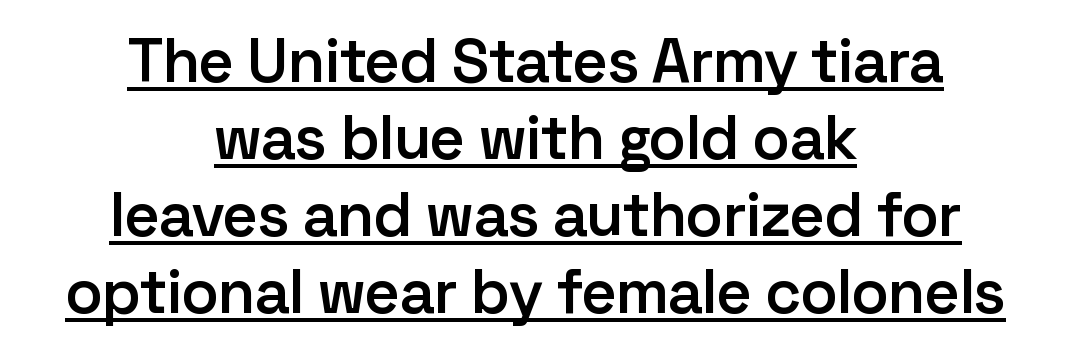
In terms of posture, this sample is upright. Compared with typical body copy, the letter spacing here is the same. This sample has the flowing, uneven cadence of proportional lettering. This rendering features underlined lettering. The glyphs have the mass of a demibold cut, below bold.
